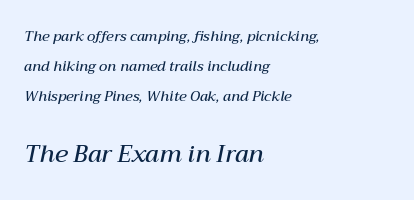
{"italic": "yes", "lean": "right", "slant_degrees": 12, "bold": "semi", "underline": "no", "align": "left", "line_spacing": "loose", "line_spacing_ratio": 2.15, "letter_spacing": "normal", "letter_spacing_em": 0.0, "larger_block": "second", "size_ratio": 1.71, "glyph_px": 24}
